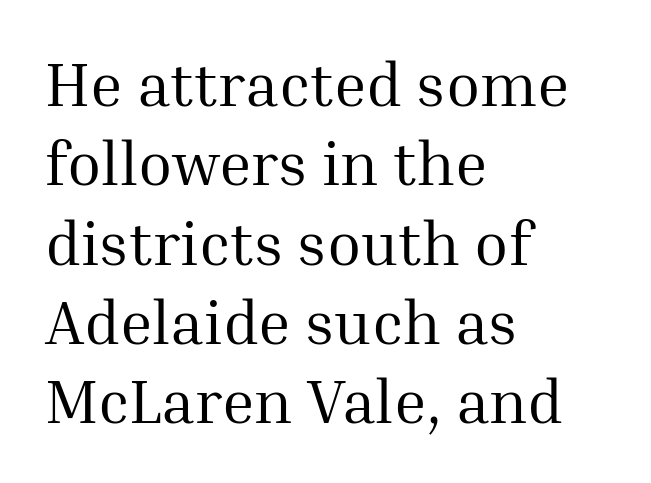
The image shows 62 px regular-weight serif type, upright; set left-aligned, normal line spacing (1.28x), normal letter spacing, not underlined; medium stroke contrast and a medium x-height.
